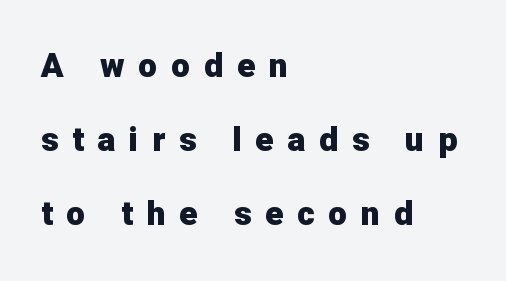
{"serif": "no", "italic": "no", "bold": "yes", "weight": "heavy", "width": "normal", "stroke_contrast": "low", "x_height": "medium", "monospaced": "no", "underline": "no", "align": "left", "line_spacing": "loose", "line_spacing_ratio": 2.17, "letter_spacing": "wide", "letter_spacing_em": 0.4, "glyph_px": 34}
